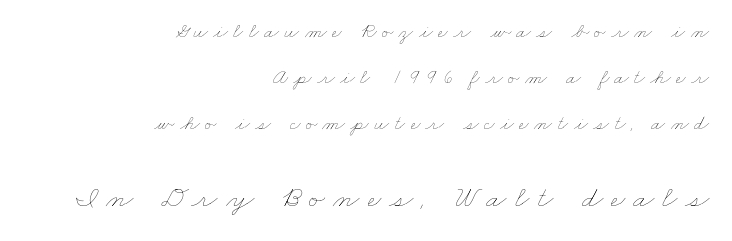
Q: Is the text bold? A: No.
Q: Is the text underlined? A: No.
Q: How is the paragraph aligned? A: Right-aligned.
Q: Is the spacing between letters normal or unusually wide? A: Unusually wide.
Q: Is the spacing between lines tight, normal or loose? A: Loose.
Q: Which block of text is set in a larger size, the first (top) or the second (bottom)? A: The second (bottom) one.
Q: Width (condensed, normal, or wide)? A: Wide.
Q: Stroke contrast? A: Low.
Q: x-height? A: Small.
Q: Monospaced? A: No.
